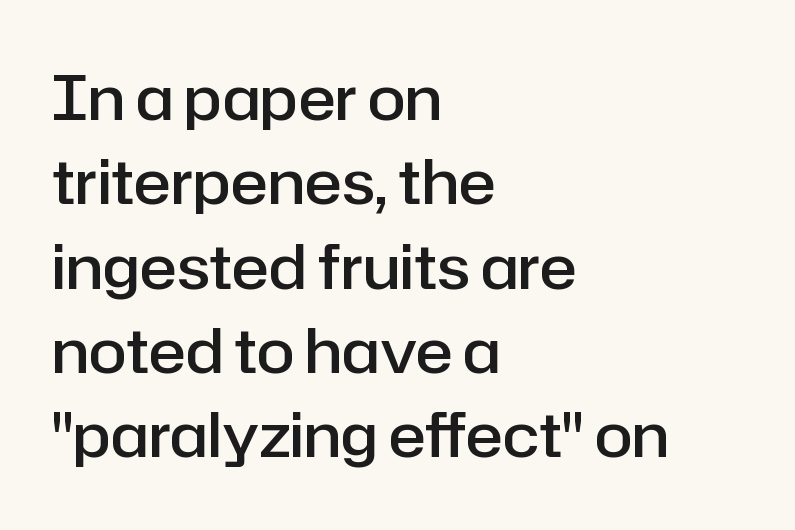
The glyphs are unaccompanied by any horizontal stroke below them. It's the straight-up-and-down kind of type. The gaps between neighbouring characters are ordinary and unremarkable. Firm but not heavy-handed strokes: this text is semibold. Is this a fixed-width face? No — the glyphs have proportional, varying widths.
